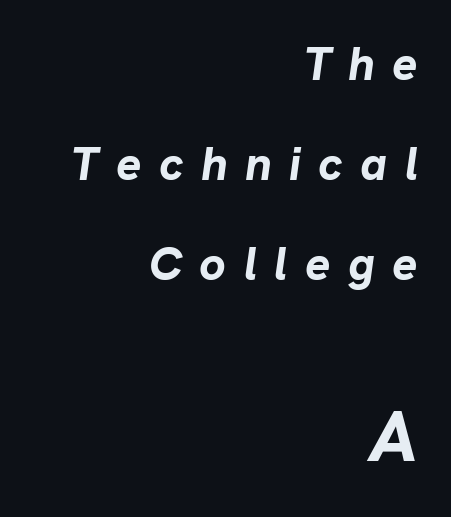
In this sample the second text group is rendered at the bigger scale. If you measured baseline to baseline, you'd find a long distance. Inter-character spacing is expanded well beyond the font's built-in metrics. Beneath every word, the page is bare. Each letter keeps its own natural width here, so spacing adapts to shape. The glyphs look as if they've been sheared to an angle.
